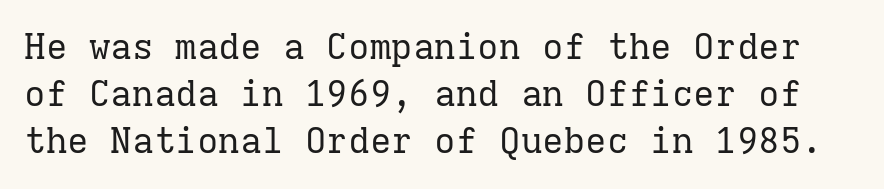
The image shows 36 px regular-weight serif type, upright, monospaced; set normal line spacing (1.31x), normal letter spacing, not underlined; low stroke contrast and a medium x-height.
